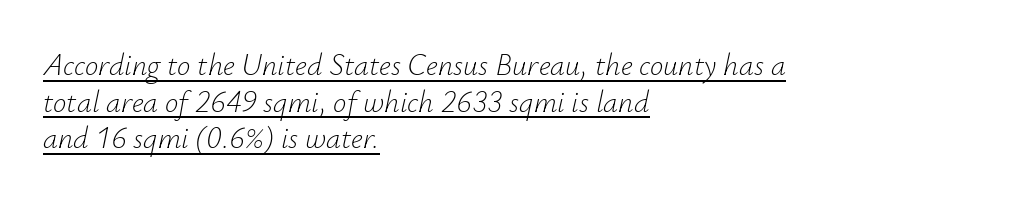
Q: Is the text bold? A: No.
Q: Is the text italic (slanted)? A: Yes, it leans right by about 12 degrees.
Q: Is the text underlined? A: Yes.
Q: How is the paragraph aligned? A: Left-aligned.
Q: Is the spacing between letters normal or unusually wide? A: Normal.
Q: Width (condensed, normal, or wide)? A: Normal.
Q: Stroke contrast? A: Low.
Q: x-height? A: Small.
Q: Monospaced? A: No.
